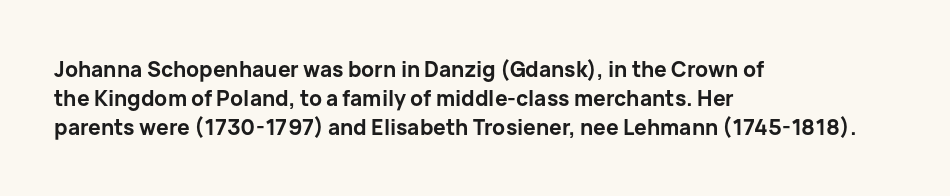
{"italic": "no", "bold": "yes", "underline": "no", "align": "left", "line_spacing": "normal", "line_spacing_ratio": 1.38, "letter_spacing": "normal", "letter_spacing_em": 0.0, "glyph_px": 21}
